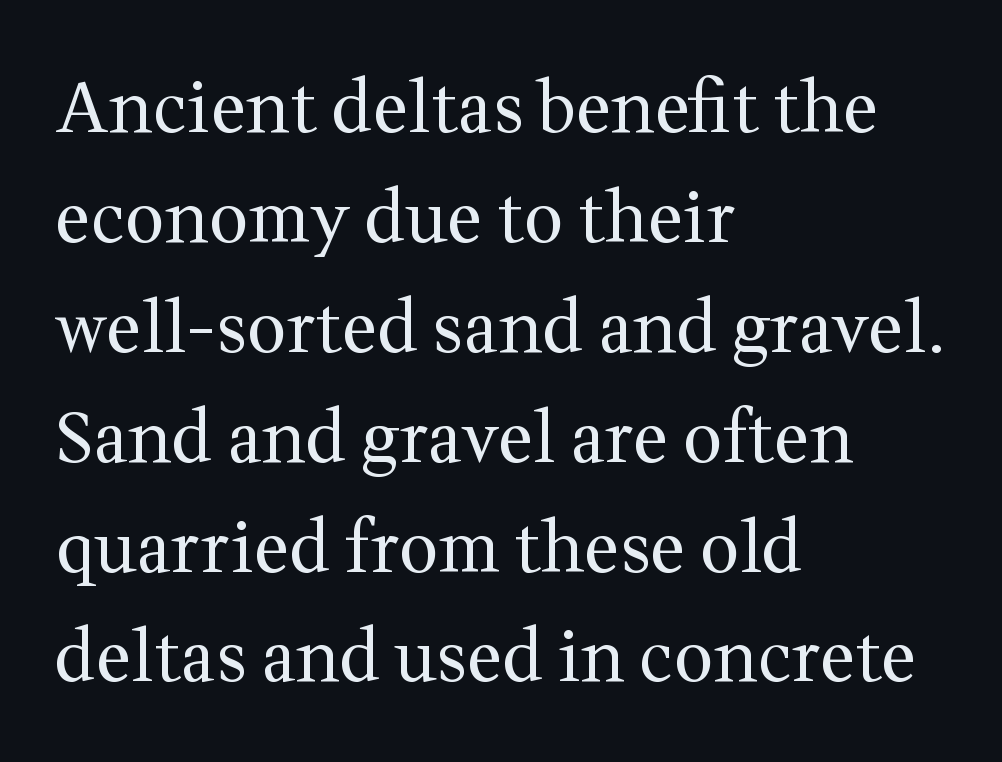
Q: Is the text bold? A: No.
Q: Is the text italic (slanted)? A: No, it is upright.
Q: Is the typeface a serif or a sans-serif typeface? A: Serif.
Q: Is the text underlined? A: No.
Q: How is the paragraph aligned? A: Left-aligned.
Q: Is the spacing between letters normal or unusually wide? A: Normal.
Q: Is the spacing between lines tight, normal or loose? A: Normal.
Q: Width (condensed, normal, or wide)? A: Normal.
Q: Stroke contrast? A: Medium.
Q: x-height? A: Medium.
Q: Monospaced? A: No.
